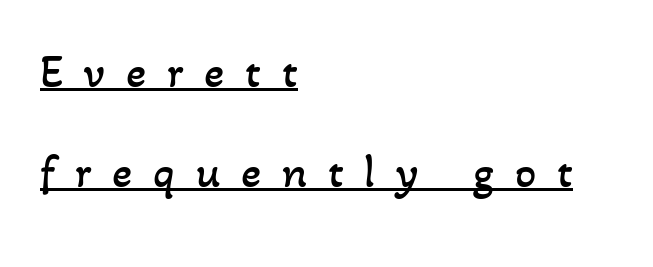
Q: Is the text bold? A: No.
Q: Is the text underlined? A: Yes.
Q: How is the paragraph aligned? A: Left-aligned.
Q: Is the spacing between letters normal or unusually wide? A: Unusually wide.
Q: Is the spacing between lines tight, normal or loose? A: Loose.
Q: Width (condensed, normal, or wide)? A: Normal.
Q: Stroke contrast? A: Low.
Q: x-height? A: Small.
Q: Monospaced? A: No.
